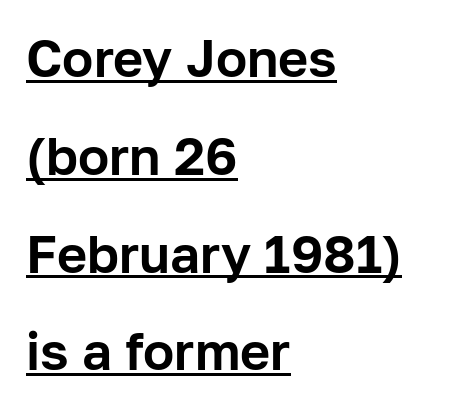
The image shows 52 px sans-serif type, upright; set left-aligned, line spacing 1.88x, normal letter spacing, underlined; low stroke contrast and a medium x-height.
